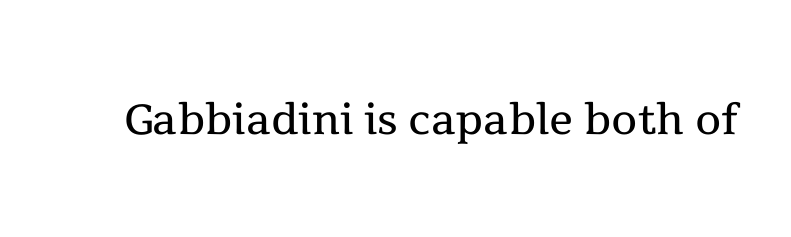
Q: Is the text bold? A: No.
Q: Is the text italic (slanted)? A: No, it is upright.
Q: Is the typeface a serif or a sans-serif typeface? A: Serif.
Q: Is the text underlined? A: No.
Q: Is the spacing between letters normal or unusually wide? A: Normal.
Q: Width (condensed, normal, or wide)? A: Normal.
Q: x-height? A: Medium.
Q: Monospaced? A: No.
